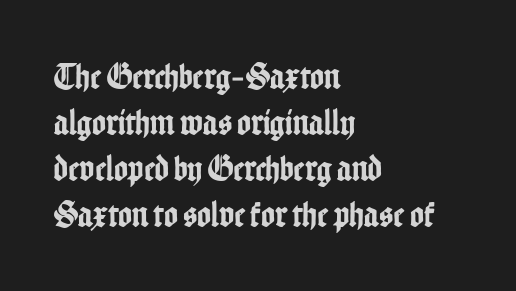
Q: Is the text italic (slanted)? A: No, it is upright.
Q: Is the typeface a serif or a sans-serif typeface? A: Sans-serif.
Q: Is the text underlined? A: No.
Q: How is the paragraph aligned? A: Left-aligned.
Q: Is the spacing between letters normal or unusually wide? A: Normal.
Q: Width (condensed, normal, or wide)? A: Condensed.
Q: Stroke contrast? A: Low.
Q: x-height? A: Medium.
Q: Monospaced? A: No.
